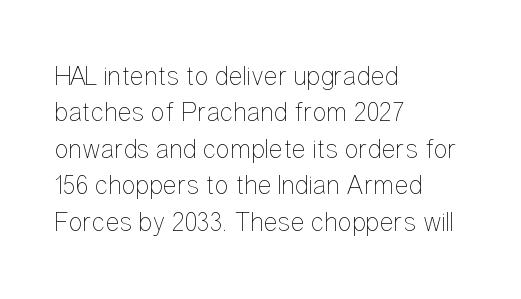
Q: Is the text bold? A: No.
Q: Is the text italic (slanted)? A: No, it is upright.
Q: Is the text underlined? A: No.
Q: How is the paragraph aligned? A: Left-aligned.
Q: Is the spacing between letters normal or unusually wide? A: Normal.
Q: Is the spacing between lines tight, normal or loose? A: Normal.
